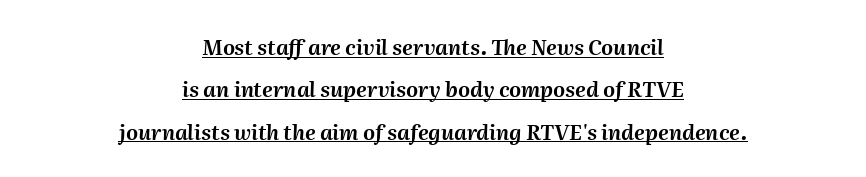
Neither beginnings nor endings align; midpoints do. Underline: present. Is the letter spacing exaggerated? No — it looks like the ordinary default. The whole block is typeset with a tilt. Honestly, the rows look like they've been pulled way apart.
